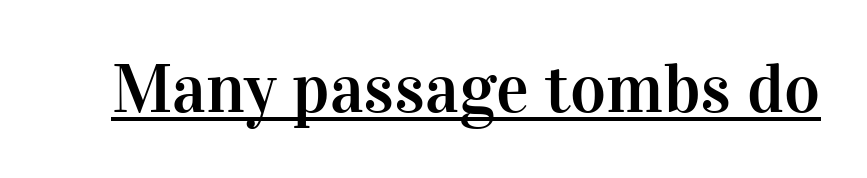
Q: Is the text italic (slanted)? A: No, it is upright.
Q: Is the typeface a serif or a sans-serif typeface? A: Serif.
Q: Is the text underlined? A: Yes.
Q: Is the spacing between letters normal or unusually wide? A: Normal.
Q: Width (condensed, normal, or wide)? A: Normal.
Q: Stroke contrast? A: High.
Q: x-height? A: Medium.
Q: Monospaced? A: No.
